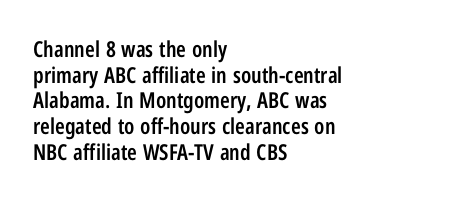
The image shows 22 px text type, upright; set left-aligned, line spacing 1.17x, normal letter spacing, not underlined.
